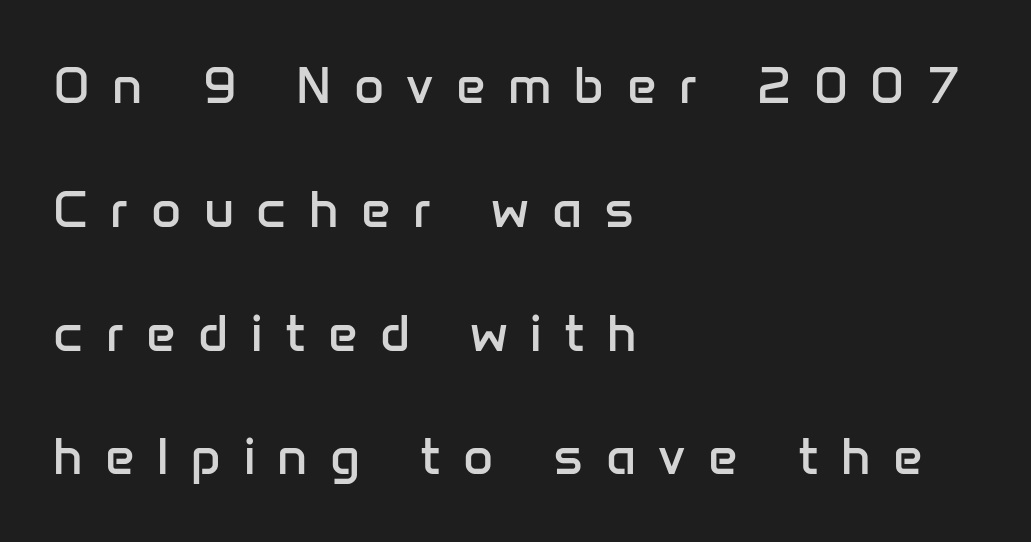
The image shows 52 px regular-weight sans-serif type, upright; set left-aligned, loose line spacing (2.38x), unusually wide letter spacing (+0.43 em), not underlined; low stroke contrast and a medium x-height.
